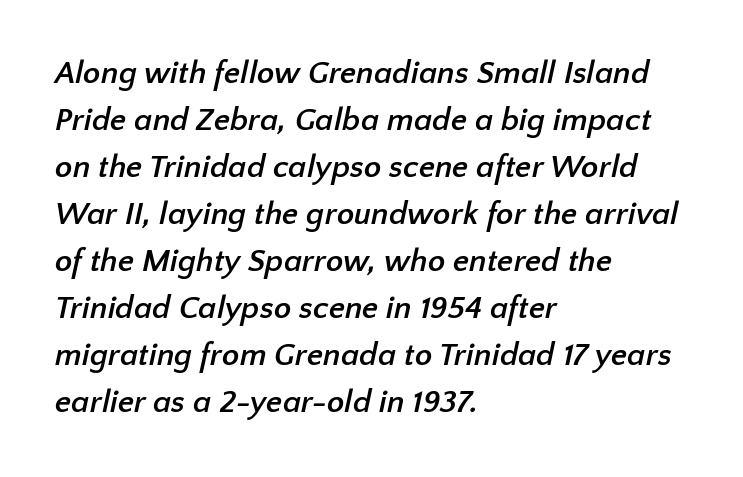
Q: Is the text bold? A: Yes.
Q: Is the typeface a serif or a sans-serif typeface? A: Sans-serif.
Q: Is the text underlined? A: No.
Q: How is the paragraph aligned? A: Left-aligned.
Q: Is the spacing between letters normal or unusually wide? A: Normal.
Q: Is the spacing between lines tight, normal or loose? A: Normal.
Q: Width (condensed, normal, or wide)? A: Normal.
Q: Stroke contrast? A: Low.
Q: x-height? A: Medium.
Q: Monospaced? A: No.
